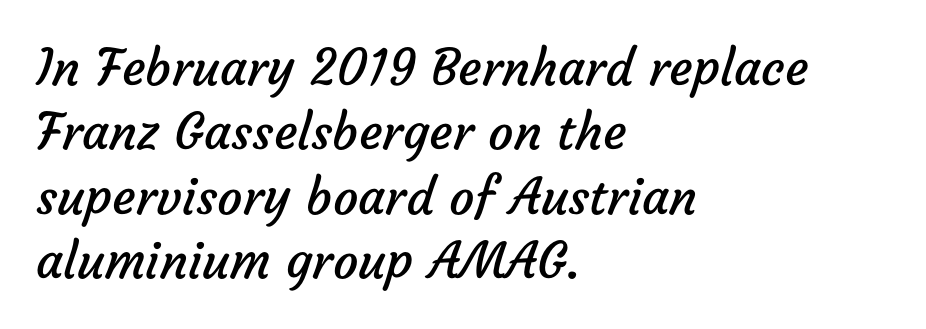
The image shows 50 px regular-weight sans-serif type; set left-aligned, normal line spacing (1.29x), normal letter spacing, not underlined; low stroke contrast and a medium x-height.
